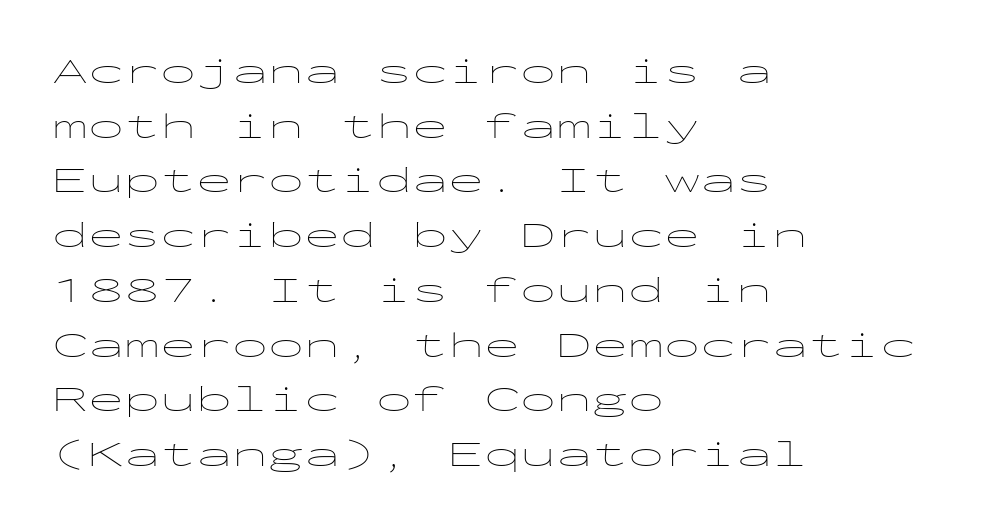
Posture: upright roman. The passage shown is not bold in any degree. Does the leading feel generous? No, just average. Regarding serifs, this sample does without them. No word sits above an underline.
